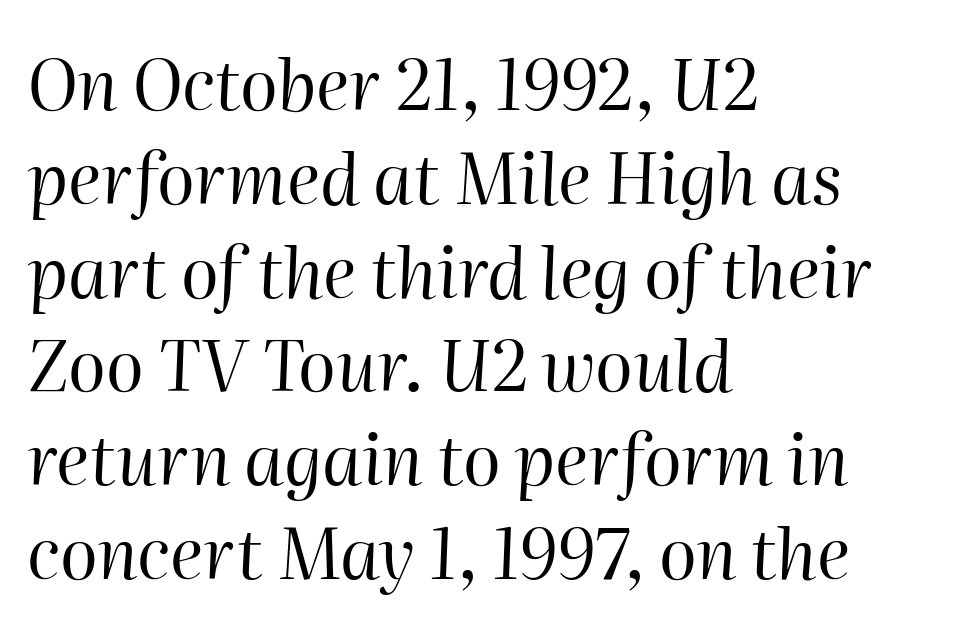
Evenly set lines give the paragraph a standard silhouette. Which margin do the lines hug? The left one — the right edge is uneven. Proportional: the letters do not fall into vertical columns. Would a proofreader flag this as italicized? Yes. Is the type heavy? It reads as light-to-regular instead.
